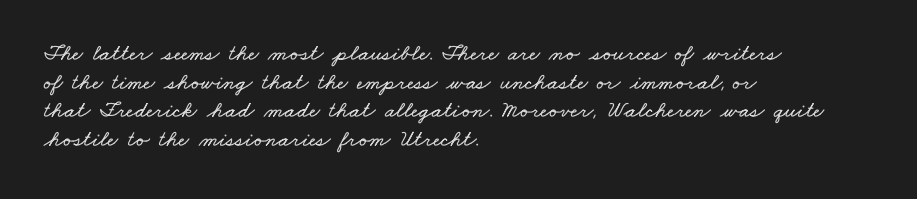
Q: Is the text underlined? A: No.
Q: How is the paragraph aligned? A: Left-aligned.
Q: Is the spacing between letters normal or unusually wide? A: Normal.
Q: Is the spacing between lines tight, normal or loose? A: Normal.
